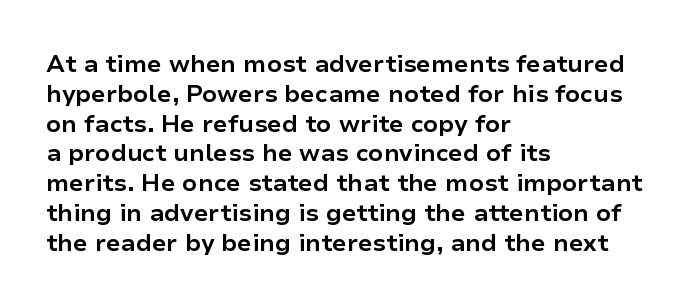
Every character sits straight up, as roman type does. This rendering uses left alignment, leaving the right contour irregular. Letters rest on an invisible, unmarked baseline. The passage shown has conventional tracking throughout. Pretty heavy lettering here — definitely bold.
